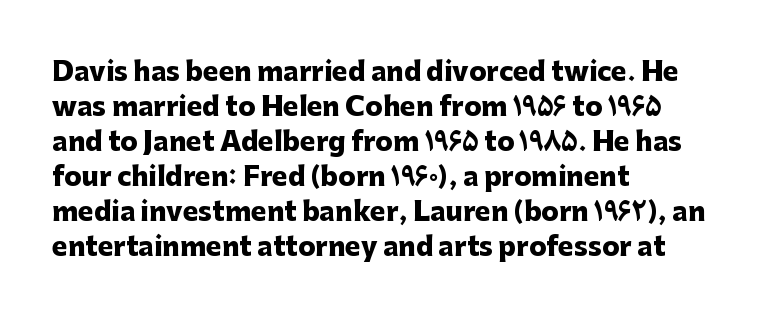
Q: Is the text bold? A: Yes.
Q: Is the text italic (slanted)? A: No, it is upright.
Q: Is the text underlined? A: No.
Q: How is the paragraph aligned? A: Left-aligned.
Q: Is the spacing between letters normal or unusually wide? A: Normal.
Q: Is the spacing between lines tight, normal or loose? A: Normal.
